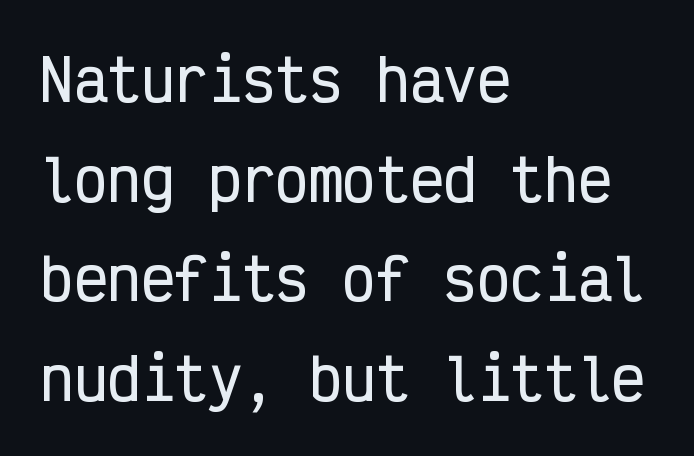
The space beneath each line is pristine and unruled. The face used here is a sans, in the tradition of grotesques and geometrics. Nope, not italic — everything's standing straight. The letterforms sit shoulder to shoulder at normal distance. The passage is arranged the way most books set body copy — flush left. Note the uniform advance width — an 'i' takes as much space as an 'm'.
